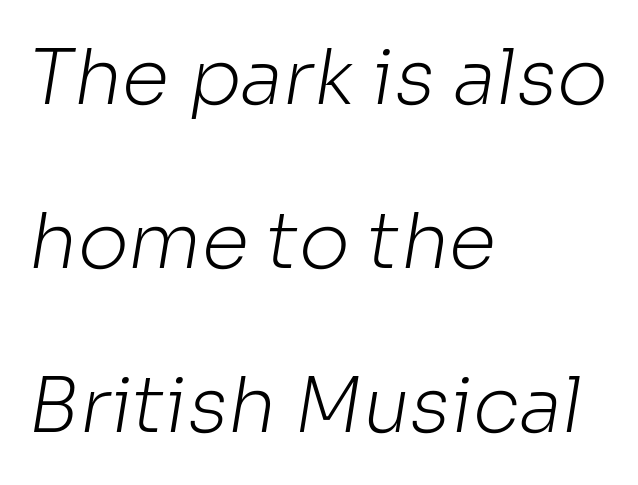
Here the glyphs are tracked normally, forming tight word shapes. The font is comparable to plain body text, perhaps lighter. Is the block centered? No — it sits flush against the left margin. This sample uses a sans-serif face. Think of a printed novel: that variable character pitch is what you see here. Rule under the text: the space is simply empty.
